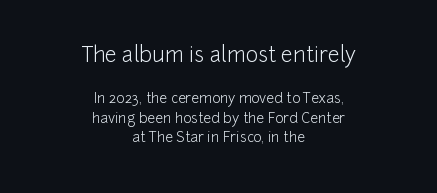
Q: Is the text bold? A: No.
Q: Is the text italic (slanted)? A: No, it is upright.
Q: Is the text underlined? A: No.
Q: How is the paragraph aligned? A: Centered.
Q: Is the spacing between letters normal or unusually wide? A: Normal.
Q: Is the spacing between lines tight, normal or loose? A: Normal.
Q: Which block of text is set in a larger size, the first (top) or the second (bottom)? A: The first (top) one.
